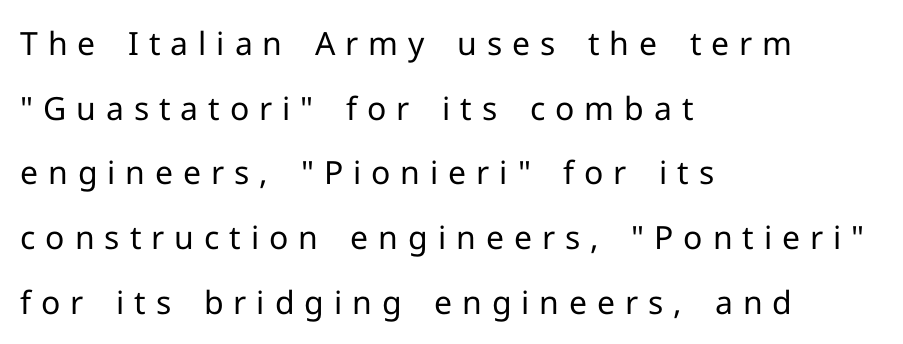
This rendering widens character spacing well past its baseline value. These glyphs show unthickened strokes, regular width or finer. Unlike italic type, these characters show no tilt at all. Serifs: no, the terminals of the letterforms are clean. The designer dialed line spacing up above the default.
